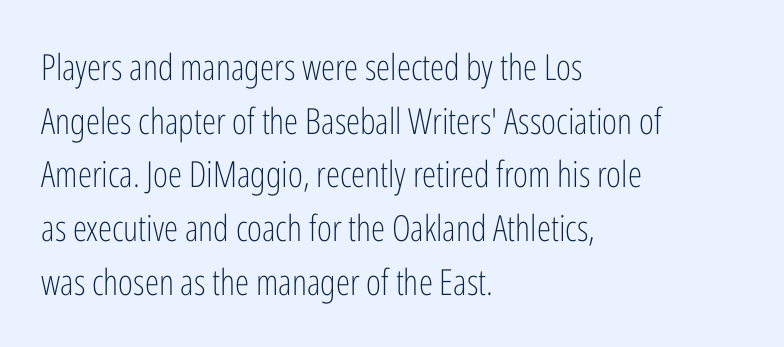
The image shows 36 px light, condensed sans-serif type, upright; set left-aligned, normal line spacing (1.49x), normal letter spacing, not underlined; low stroke contrast and a medium x-height.
